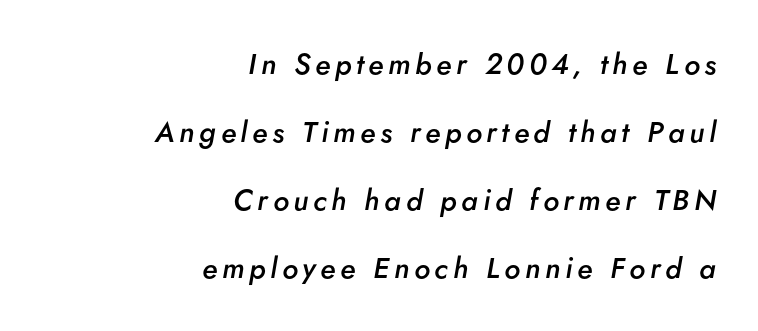
Q: Is the text bold? A: Semi-bold.
Q: Is the text italic (slanted)? A: Yes, it leans right by about 5 degrees.
Q: Is the text underlined? A: No.
Q: How is the paragraph aligned? A: Right-aligned.
Q: Is the spacing between lines tight, normal or loose? A: Loose.
Q: Width (condensed, normal, or wide)? A: Normal.
Q: Stroke contrast? A: Low.
Q: x-height? A: Small.
Q: Monospaced? A: No.
